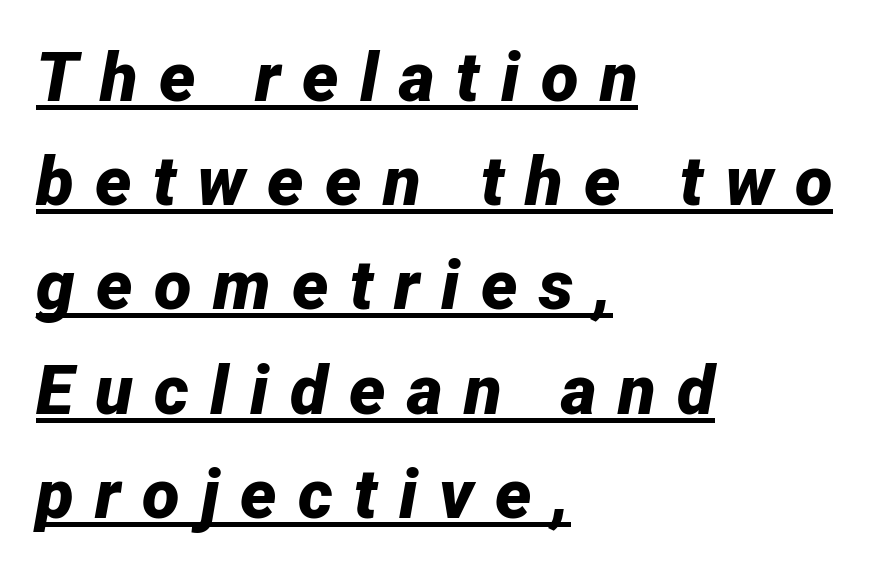
Typographic density is high because the face is bold. Do the characters align in a grid? No, the font is proportional. Reading down the block, your eye returns to a fixed left position each line. A typesetter would mark this as italic.
